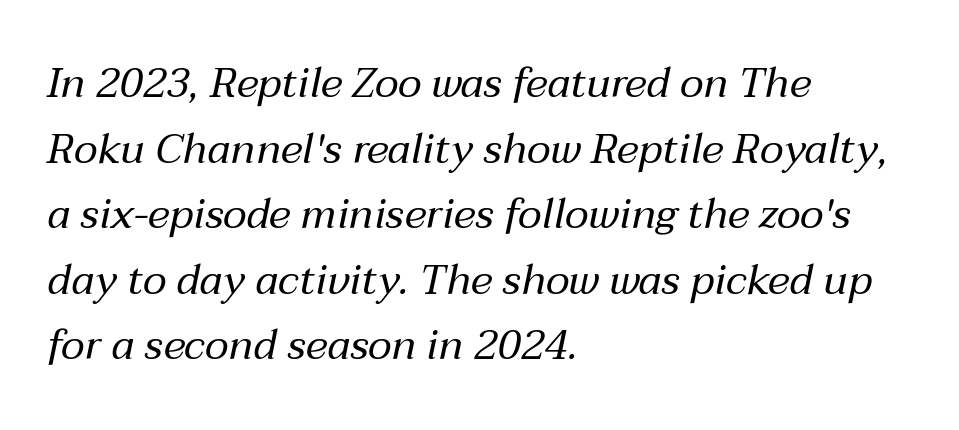
Spacing between characters is what you'd get straight out of the box. Lines of text with bare space underneath. The typesetter chose a ragged-right arrangement here. Heaviness? Minimal to ordinary, like unemphasized prose.
